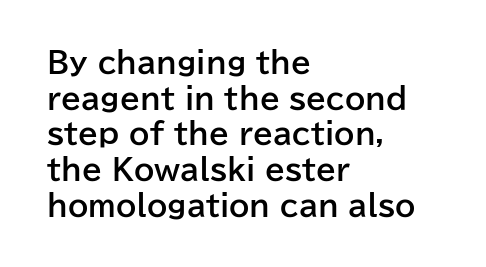
Q: Is the text bold? A: Yes.
Q: Is the text italic (slanted)? A: No, it is upright.
Q: Is the typeface a serif or a sans-serif typeface? A: Sans-serif.
Q: Is the text underlined? A: No.
Q: How is the paragraph aligned? A: Left-aligned.
Q: Is the spacing between letters normal or unusually wide? A: Normal.
Q: Width (condensed, normal, or wide)? A: Normal.
Q: Stroke contrast? A: Low.
Q: x-height? A: Medium.
Q: Monospaced? A: No.
